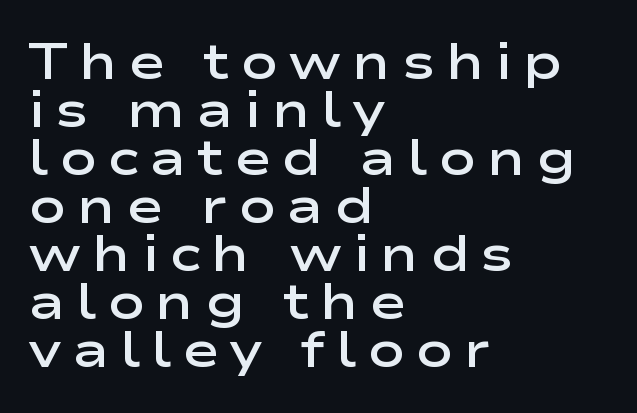
Q: Is the text bold? A: Semi-bold.
Q: Is the text italic (slanted)? A: No, it is upright.
Q: Is the typeface a serif or a sans-serif typeface? A: Sans-serif.
Q: Is the text underlined? A: No.
Q: How is the paragraph aligned? A: Left-aligned.
Q: Is the spacing between letters normal or unusually wide? A: Unusually wide.
Q: Is the spacing between lines tight, normal or loose? A: Tight.
Q: Width (condensed, normal, or wide)? A: Wide.
Q: Stroke contrast? A: Low.
Q: x-height? A: Medium.
Q: Monospaced? A: No.
